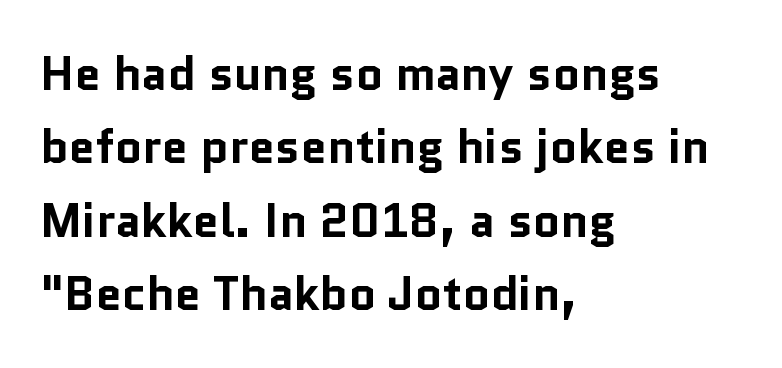
The image shows 47 px bold sans-serif type, upright; set left-aligned, normal line spacing (1.56x), normal letter spacing, not underlined; low stroke contrast and a medium x-height.
